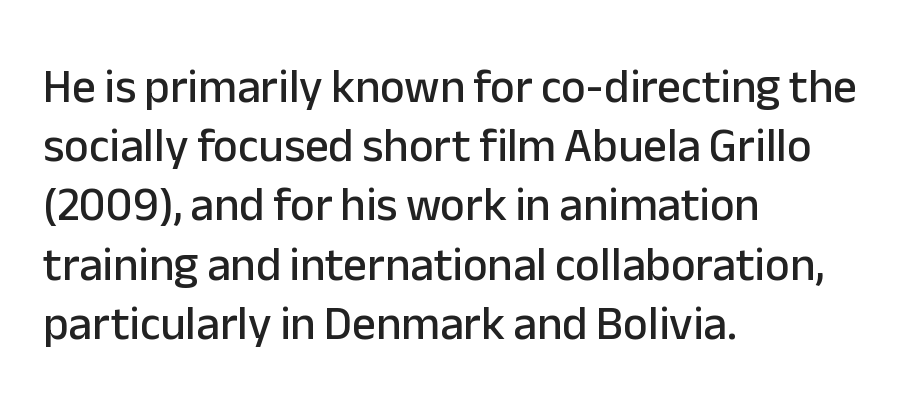
Q: Is the text italic (slanted)? A: No, it is upright.
Q: Is the typeface a serif or a sans-serif typeface? A: Sans-serif.
Q: Is the text underlined? A: No.
Q: How is the paragraph aligned? A: Left-aligned.
Q: Is the spacing between letters normal or unusually wide? A: Normal.
Q: Is the spacing between lines tight, normal or loose? A: Normal.
Q: Width (condensed, normal, or wide)? A: Normal.
Q: Stroke contrast? A: Low.
Q: x-height? A: Medium.
Q: Monospaced? A: No.
